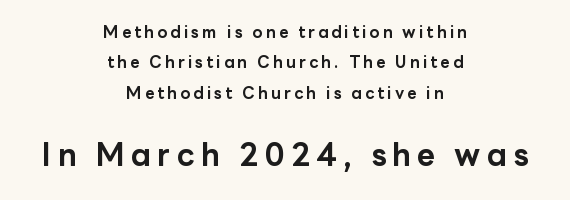
The image shows 31 px bold sans-serif type, upright; set centered, loose line spacing (1.9x), unusually wide letter spacing (+0.2 em), not underlined; the second (bottom) block is 1.94x larger; low stroke contrast and a medium x-height.
